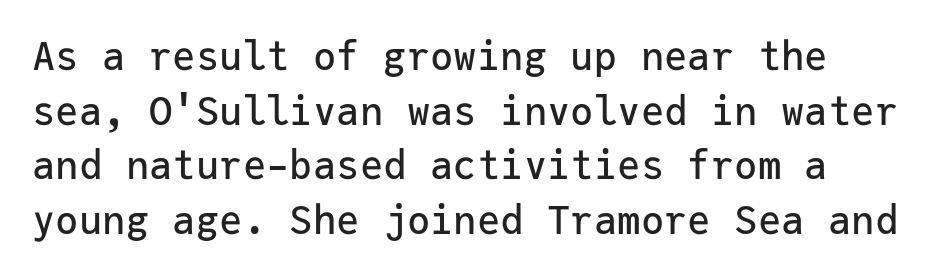
{"serif": "no", "italic": "no", "width": "normal", "stroke_contrast": "low", "x_height": "medium", "monospaced": "yes", "underline": "no", "line_spacing": "normal", "line_spacing_ratio": 1.4, "letter_spacing": "normal", "letter_spacing_em": 0.0, "glyph_px": 39}
